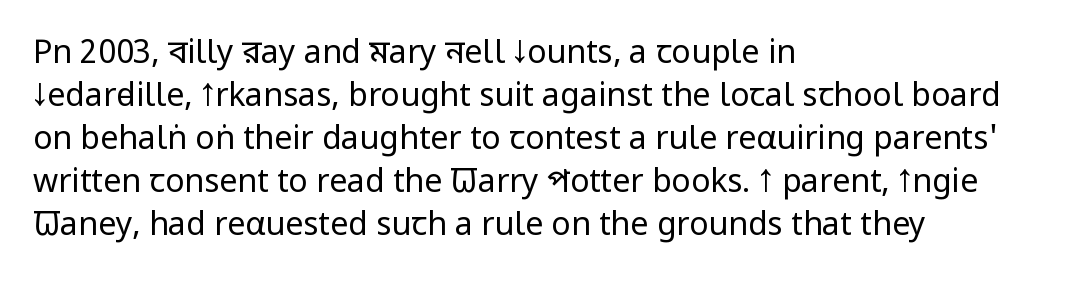
The image shows 32 px regular-weight, condensed sans-serif type, upright; set left-aligned, normal line spacing (1.34x), normal letter spacing, not underlined; low stroke contrast and a large x-height.
